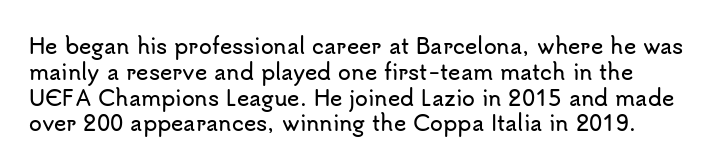
The axis of the letterforms is exactly vertical. What stands out about the letter spacing? Nothing — it is the standard amount. The specimen omits any rule beneath the text block's lines.
